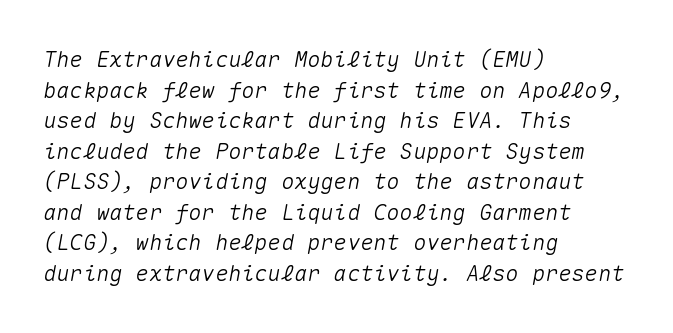
{"italic": "yes", "lean": "right", "slant_degrees": 10, "underline": "no", "align": "left", "line_spacing": "normal", "line_spacing_ratio": 1.39, "letter_spacing": "normal", "letter_spacing_em": 0.0, "glyph_px": 22}
